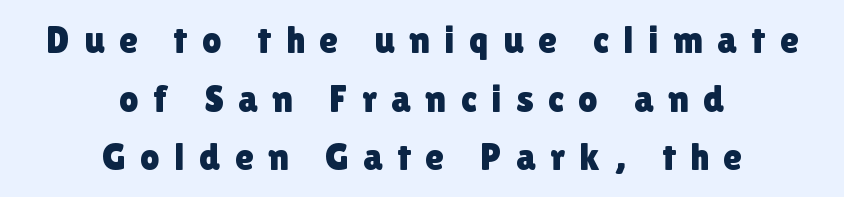
The image shows 38 px sans-serif type, upright; set centered, normal line spacing (1.54x), unusually wide letter spacing (+0.38 em), not underlined; low stroke contrast and a medium x-height.
